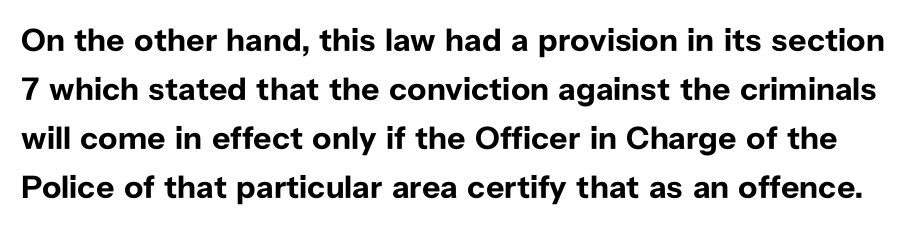
Q: Is the text bold? A: Yes.
Q: Is the text italic (slanted)? A: No, it is upright.
Q: Is the typeface a serif or a sans-serif typeface? A: Sans-serif.
Q: Is the text underlined? A: No.
Q: Is the spacing between letters normal or unusually wide? A: Normal.
Q: Is the spacing between lines tight, normal or loose? A: Normal.
Q: Width (condensed, normal, or wide)? A: Normal.
Q: Stroke contrast? A: Low.
Q: x-height? A: Medium.
Q: Monospaced? A: No.
